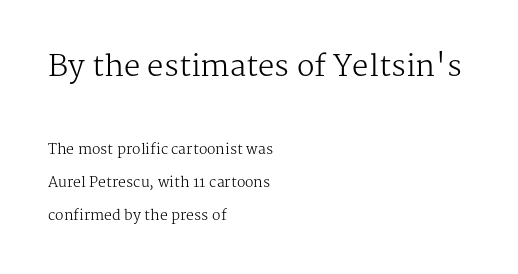
The image shows 29 px regular-weight serif type, upright; set left-aligned, loose line spacing (2.37x), normal letter spacing, not underlined; the first (top) block is 2.07x larger; medium stroke contrast and a medium x-height.
